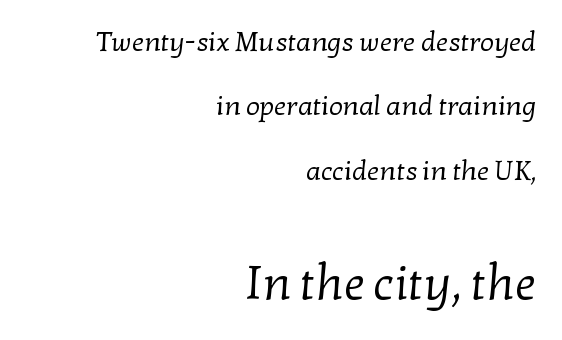
The image shows 47 px regular-weight serif type; set right-aligned, loose line spacing (2.38x), normal letter spacing, not underlined; the second (bottom) block is 1.74x larger; low stroke contrast and a medium x-height.
